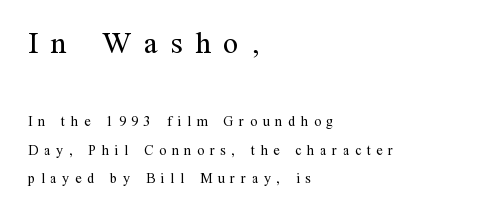
{"serif": "yes", "italic": "no", "bold": "no", "weight": "regular", "width": "normal", "stroke_contrast": "medium", "x_height": "medium", "monospaced": "no", "underline": "no", "align": "left", "line_spacing": "loose", "line_spacing_ratio": 2.02, "letter_spacing": "wide", "letter_spacing_em": 0.41, "larger_block": "first", "size_ratio": 2.21, "glyph_px": 31}
